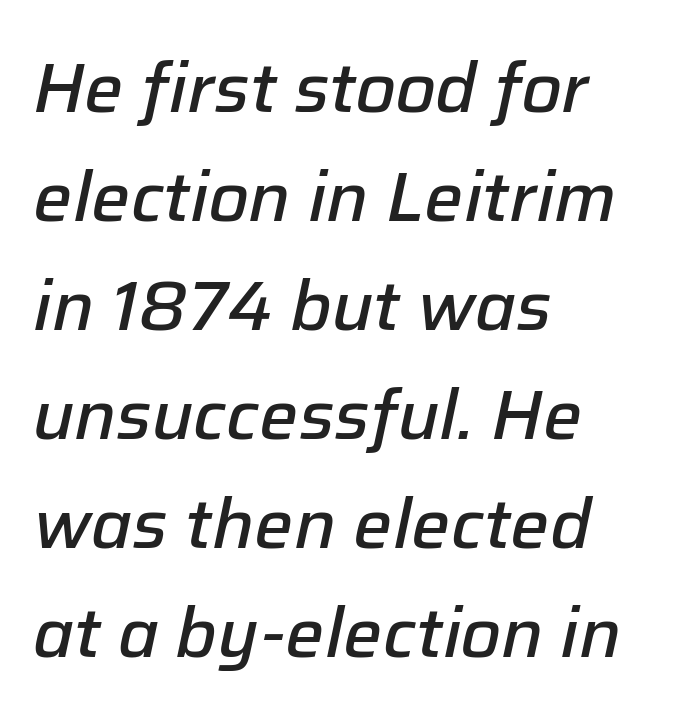
The image shows 69 px semibold type, italic (leaning right); set left-aligned, normal line spacing (1.58x), normal letter spacing, not underlined; low stroke contrast and a medium x-height.
